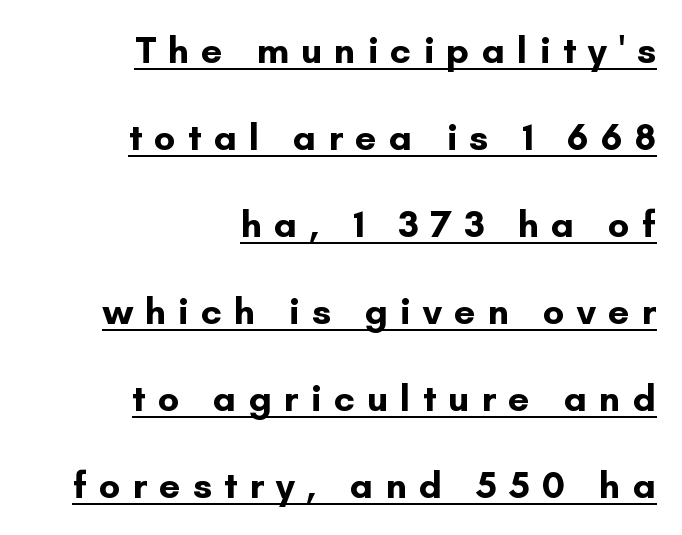
Q: Is the text bold? A: Yes.
Q: Is the text italic (slanted)? A: No, it is upright.
Q: Is the typeface a serif or a sans-serif typeface? A: Sans-serif.
Q: Is the text underlined? A: Yes.
Q: How is the paragraph aligned? A: Right-aligned.
Q: Is the spacing between letters normal or unusually wide? A: Unusually wide.
Q: Is the spacing between lines tight, normal or loose? A: Loose.
Q: Width (condensed, normal, or wide)? A: Normal.
Q: Stroke contrast? A: Low.
Q: x-height? A: Small.
Q: Monospaced? A: No.
